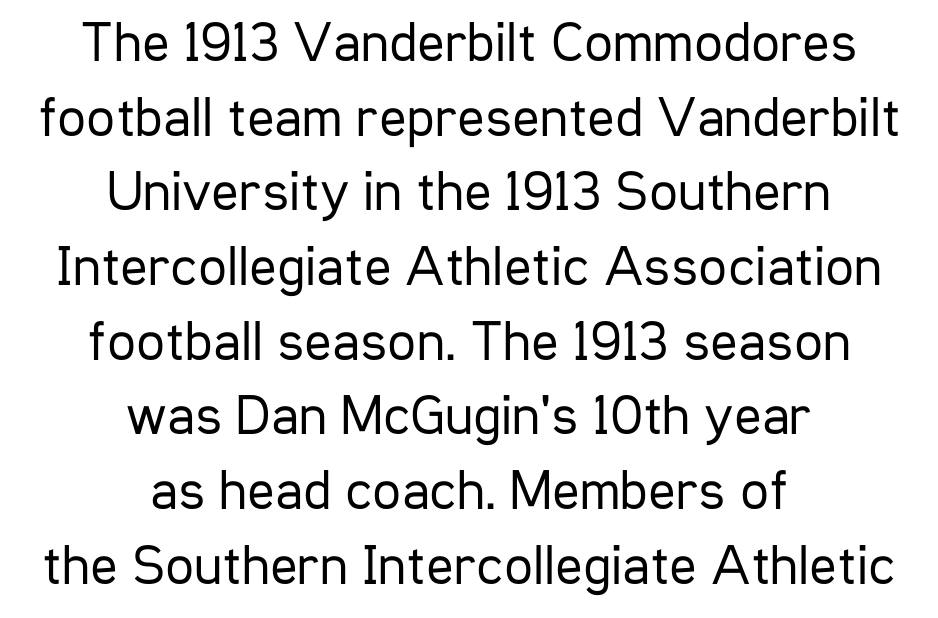
{"serif": "no", "italic": "no", "bold": "no", "weight": "regular", "width": "condensed", "stroke_contrast": "low", "x_height": "medium", "monospaced": "no", "underline": "no", "align": "center", "line_spacing": "normal", "line_spacing_ratio": 1.31, "letter_spacing": "normal", "letter_spacing_em": 0.0, "glyph_px": 57}
